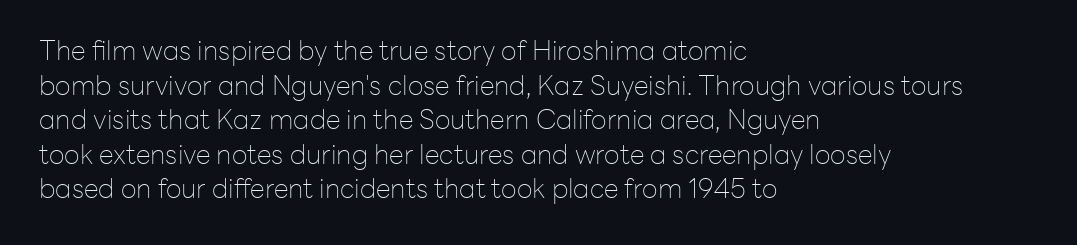
Q: Is the text bold? A: No.
Q: Is the text italic (slanted)? A: No, it is upright.
Q: Is the text underlined? A: No.
Q: How is the paragraph aligned? A: Left-aligned.
Q: Is the spacing between letters normal or unusually wide? A: Normal.
Q: Is the spacing between lines tight, normal or loose? A: Normal.
